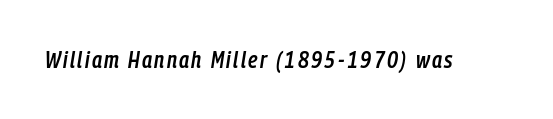
Q: Is the text bold? A: Semi-bold.
Q: Is the text italic (slanted)? A: Yes, it leans right by about 9 degrees.
Q: Is the text underlined? A: No.
